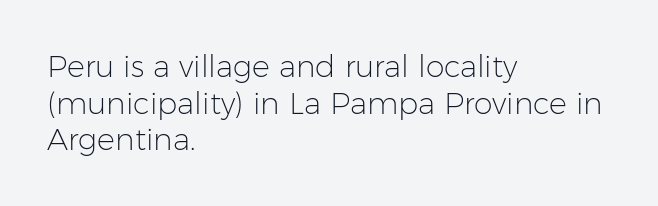
{"serif": "no", "italic": "no", "bold": "no", "weight": "light", "width": "normal", "stroke_contrast": "low", "x_height": "medium", "monospaced": "no", "underline": "no", "align": "left", "line_spacing_ratio": 1.22, "letter_spacing": "normal", "letter_spacing_em": 0.0, "glyph_px": 30}
